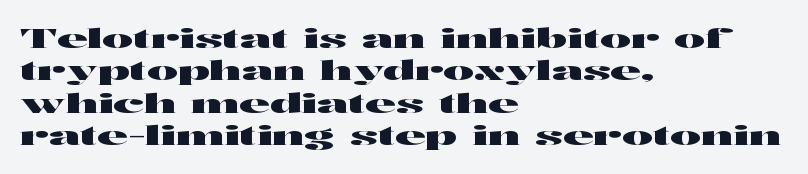
Q: Is the text italic (slanted)? A: No, it is upright.
Q: Is the text underlined? A: No.
Q: How is the paragraph aligned? A: Left-aligned.
Q: Is the spacing between letters normal or unusually wide? A: Normal.
Q: Is the spacing between lines tight, normal or loose? A: Normal.
